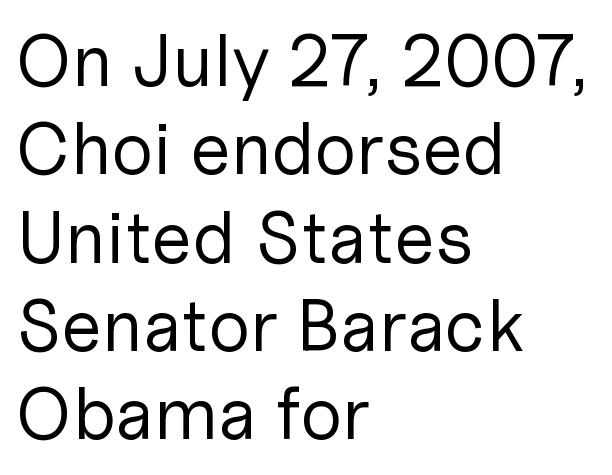
Q: Is the text bold? A: No.
Q: Is the text italic (slanted)? A: No, it is upright.
Q: Is the typeface a serif or a sans-serif typeface? A: Sans-serif.
Q: Is the text underlined? A: No.
Q: How is the paragraph aligned? A: Left-aligned.
Q: Is the spacing between letters normal or unusually wide? A: Normal.
Q: Width (condensed, normal, or wide)? A: Normal.
Q: Stroke contrast? A: Low.
Q: x-height? A: Medium.
Q: Monospaced? A: No.
